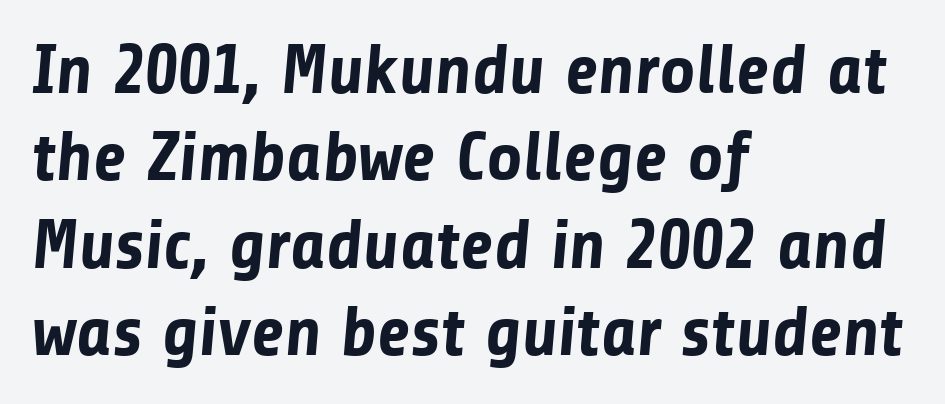
The specimen omits any rule beneath the text block's lines. The rendering shows plain stroke endings on the letterforms — a sans-serif design. How are the letters spaced? Ordinarily, with no added tracking. Honestly, the row spacing looks completely unremarkable.
